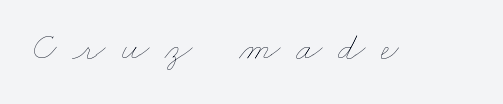
Q: Is the text bold? A: No.
Q: Is the text underlined? A: No.
Q: Is the spacing between letters normal or unusually wide? A: Unusually wide.
Q: Width (condensed, normal, or wide)? A: Wide.
Q: Stroke contrast? A: Low.
Q: x-height? A: Small.
Q: Monospaced? A: No.
